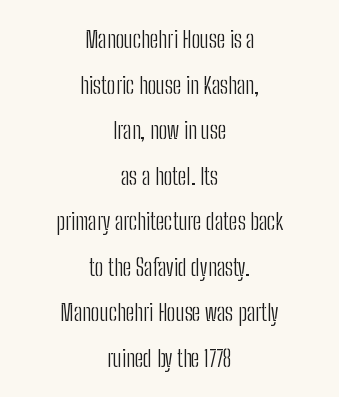
Q: Is the text bold? A: No.
Q: Is the text italic (slanted)? A: No, it is upright.
Q: Is the text underlined? A: No.
Q: How is the paragraph aligned? A: Centered.
Q: Is the spacing between letters normal or unusually wide? A: Normal.
Q: Is the spacing between lines tight, normal or loose? A: Loose.
